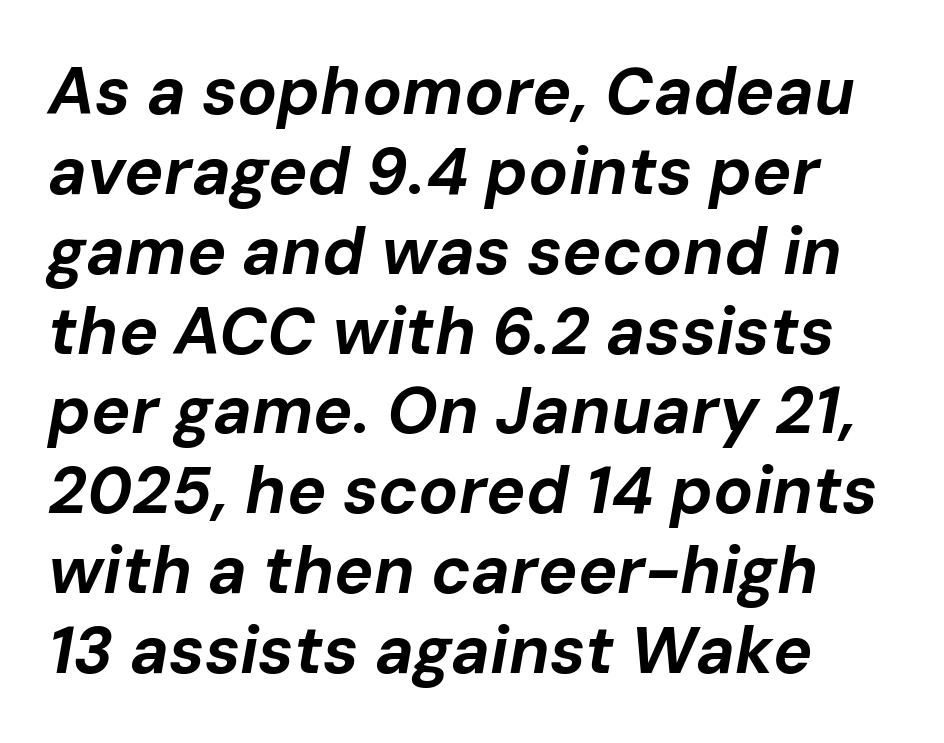
Q: Is the text bold? A: Yes.
Q: Is the text italic (slanted)? A: Yes, it leans right by about 10 degrees.
Q: Is the text underlined? A: No.
Q: Is the spacing between letters normal or unusually wide? A: Normal.
Q: Width (condensed, normal, or wide)? A: Normal.
Q: Stroke contrast? A: Low.
Q: x-height? A: Medium.
Q: Monospaced? A: No.
